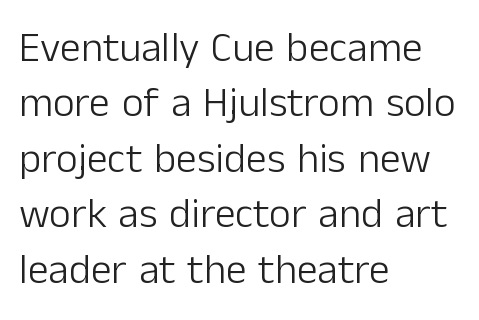
Rendered with straight, roman letterforms. The lines sit at an ordinary, default distance from one another. No word sits above an underline. Compared with typical body copy, the letter spacing here is the same. The weight tops out at a normal text grade.
